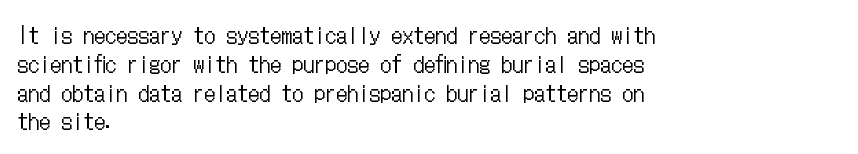
The image shows 22 px text type, upright; set left-aligned, normal line spacing (1.31x), normal letter spacing, not underlined.
